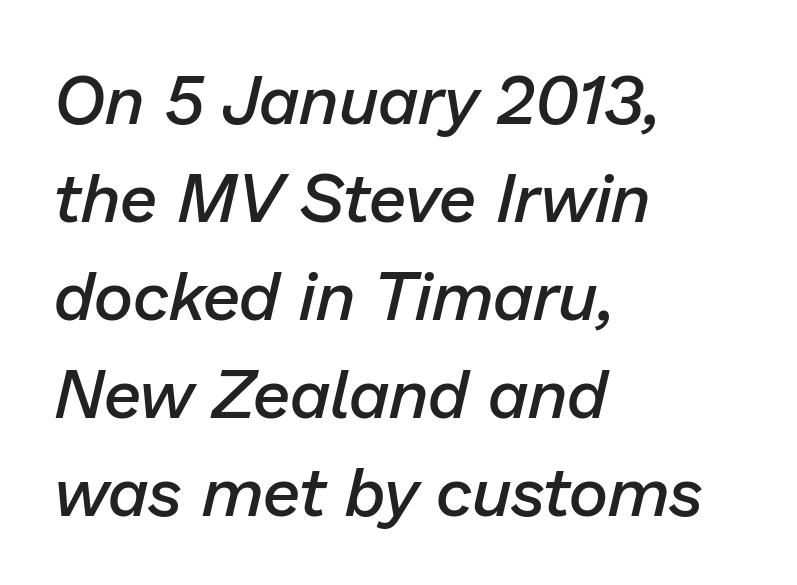
Compared with typical paragraphs, the rows here are spaced about the same. Stems and bowls a touch heavier than normal — semibold. The type is set solid horizontally, with unmodified tracking. Looks like regular typesetting: each glyph gets only the width it needs.
